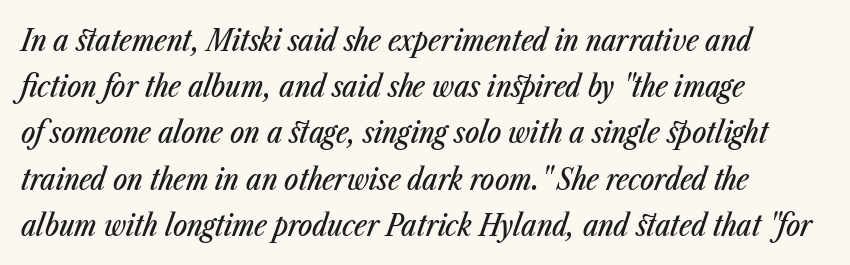
Q: Is the text italic (slanted)? A: Yes, it leans right by about 23 degrees.
Q: Is the text underlined? A: No.
Q: How is the paragraph aligned? A: Left-aligned.
Q: Is the spacing between letters normal or unusually wide? A: Normal.
Q: Is the spacing between lines tight, normal or loose? A: Normal.
Q: Width (condensed, normal, or wide)? A: Condensed.
Q: Stroke contrast? A: Low.
Q: x-height? A: Medium.
Q: Monospaced? A: No.
